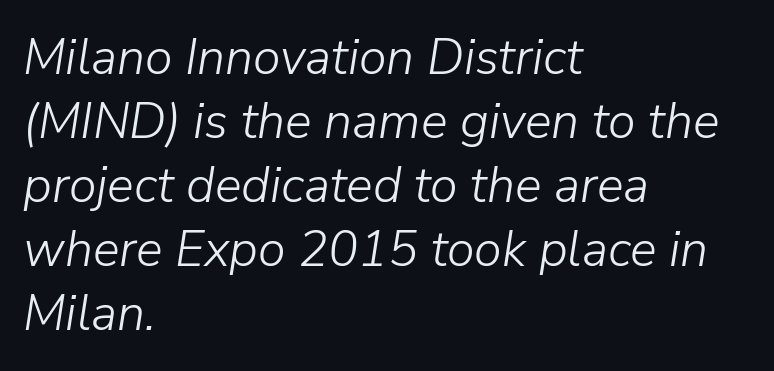
Q: Is the text bold? A: No.
Q: Is the text italic (slanted)? A: Yes, it leans right by about 9 degrees.
Q: Is the text underlined? A: No.
Q: How is the paragraph aligned? A: Left-aligned.
Q: Is the spacing between letters normal or unusually wide? A: Normal.
Q: Is the spacing between lines tight, normal or loose? A: Normal.
Q: Width (condensed, normal, or wide)? A: Normal.
Q: Stroke contrast? A: Low.
Q: x-height? A: Medium.
Q: Monospaced? A: No.
